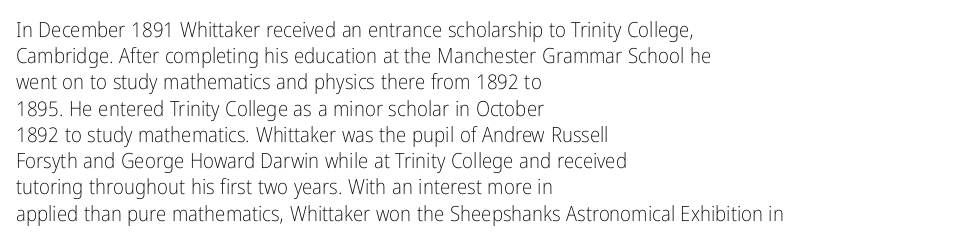
Does extra space separate the letters? No, they use regular spacing. Layout note: lines flush left. The area under the type is left untouched. This reads as an unemphasized weight, regular at the heaviest. This is roman type, the default non-slanted kind. Vertical spacing — default.
